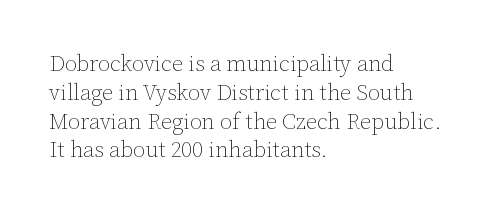
The image shows 22 px text type, upright; set left-aligned, normal line spacing (1.31x), normal letter spacing, not underlined.
